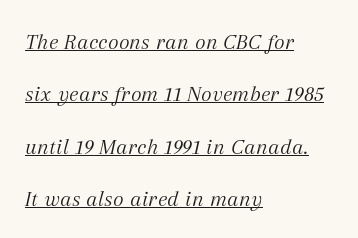
The image shows 23 px text type, italic (leaning right); set left-aligned, loose line spacing (2.28x), normal letter spacing, underlined.
